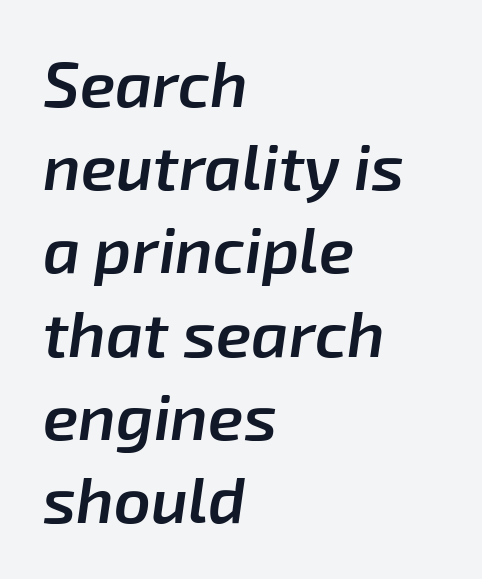
The image shows 64 px semibold type, italic (leaning right); set left-aligned, normal line spacing (1.3x), normal letter spacing, not underlined; low stroke contrast and a medium x-height.
